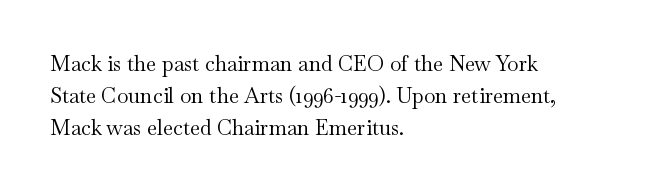
Q: Is the text bold? A: No.
Q: Is the text italic (slanted)? A: No, it is upright.
Q: Is the text underlined? A: No.
Q: How is the paragraph aligned? A: Left-aligned.
Q: Is the spacing between letters normal or unusually wide? A: Normal.
Q: Is the spacing between lines tight, normal or loose? A: Normal.
